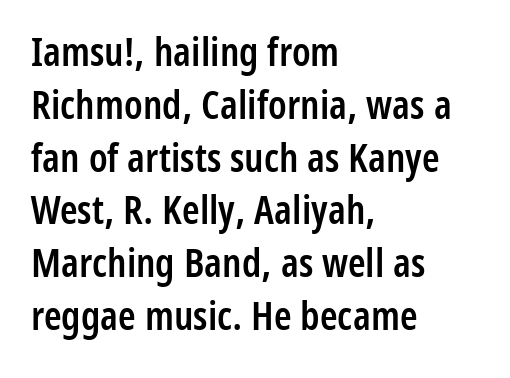
The image shows 40 px semibold, condensed sans-serif type, upright; set left-aligned, normal line spacing (1.32x), normal letter spacing, not underlined; low stroke contrast and a medium x-height.
